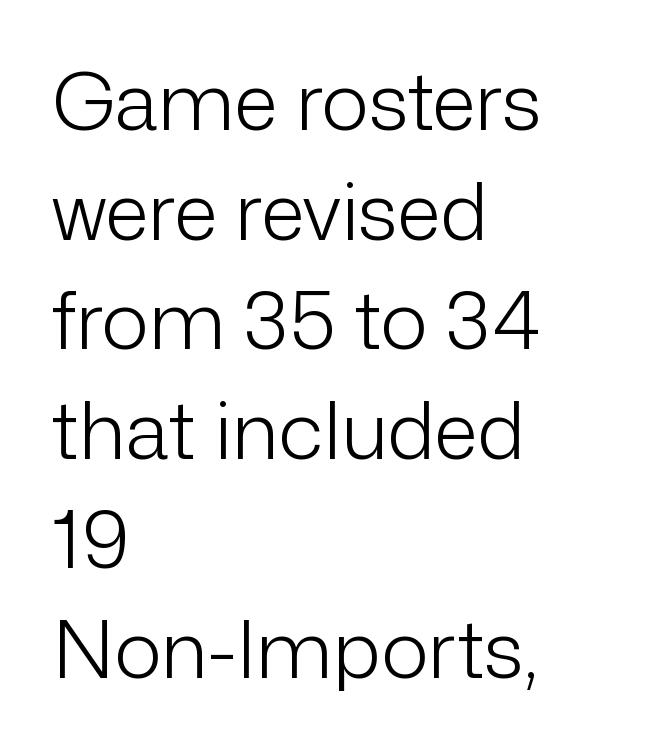
{"serif": "no", "italic": "no", "bold": "no", "weight": "light", "width": "normal", "stroke_contrast": "low", "x_height": "medium", "monospaced": "no", "underline": "no", "align": "left", "line_spacing": "normal", "line_spacing_ratio": 1.37, "letter_spacing": "normal", "letter_spacing_em": 0.0, "glyph_px": 80}
